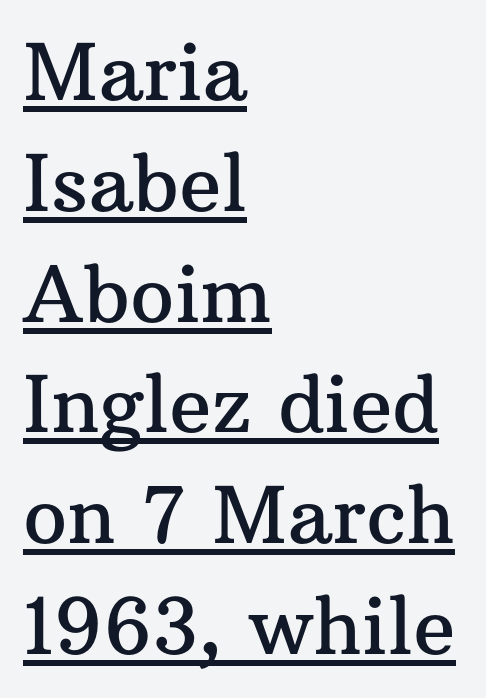
Q: Is the text italic (slanted)? A: No, it is upright.
Q: Is the typeface a serif or a sans-serif typeface? A: Serif.
Q: Is the text underlined? A: Yes.
Q: How is the paragraph aligned? A: Left-aligned.
Q: Is the spacing between letters normal or unusually wide? A: Normal.
Q: Is the spacing between lines tight, normal or loose? A: Normal.
Q: Width (condensed, normal, or wide)? A: Normal.
Q: Stroke contrast? A: Medium.
Q: x-height? A: Medium.
Q: Monospaced? A: No.
